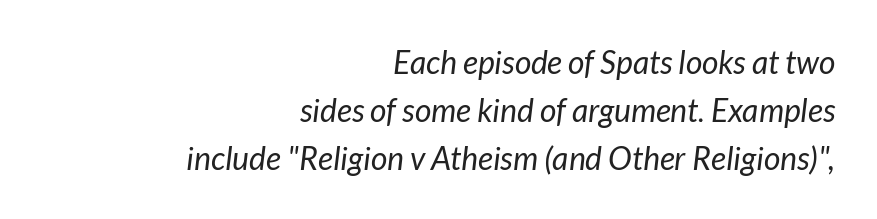
{"italic": "yes", "lean": "right", "slant_degrees": 7, "bold": "no", "weight": "regular", "width": "normal", "stroke_contrast": "low", "x_height": "medium", "monospaced": "no", "underline": "no", "align": "right", "line_spacing": "normal", "line_spacing_ratio": 1.5, "letter_spacing": "normal", "letter_spacing_em": 0.0, "glyph_px": 32}
